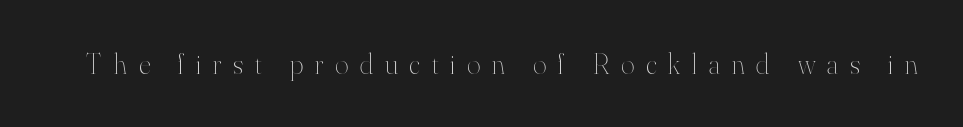
The image shows 29 px thin type, upright; set unusually wide letter spacing (+0.4 em), not underlined; high stroke contrast and a small x-height.
